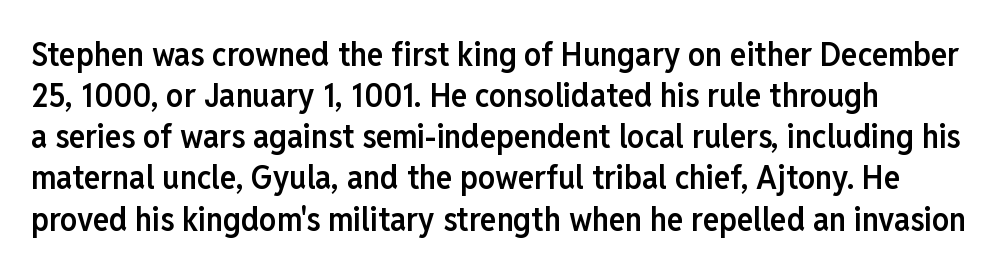
{"serif": "no", "italic": "no", "bold": "semi", "weight": "semibold", "width": "condensed", "stroke_contrast": "low", "x_height": "medium", "monospaced": "no", "underline": "no", "line_spacing_ratio": 1.21, "letter_spacing": "normal", "letter_spacing_em": 0.0, "glyph_px": 34}
